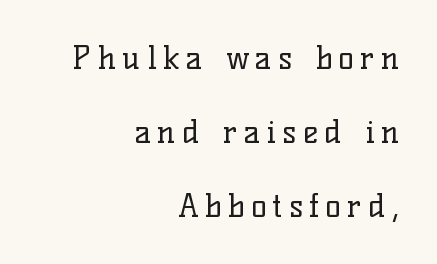
{"serif": "yes", "italic": "no", "bold": "no", "weight": "regular", "width": "normal", "stroke_contrast": "low", "x_height": "medium", "monospaced": "no", "underline": "no", "align": "right", "line_spacing": "loose", "line_spacing_ratio": 2.32, "letter_spacing": "wide", "letter_spacing_em": 0.2, "glyph_px": 32}
